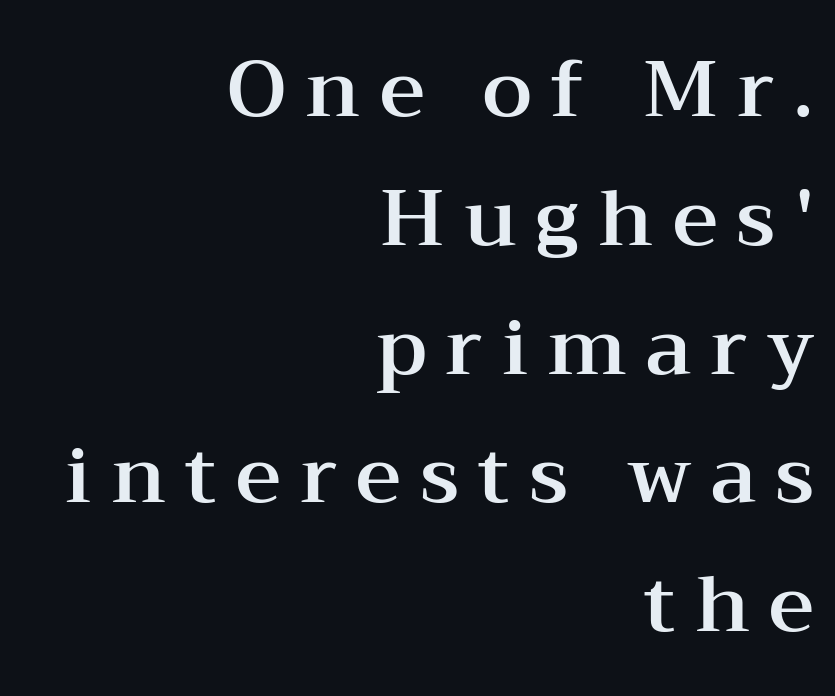
Q: Is the text italic (slanted)? A: No, it is upright.
Q: Is the typeface a serif or a sans-serif typeface? A: Serif.
Q: Is the text underlined? A: No.
Q: How is the paragraph aligned? A: Right-aligned.
Q: Is the spacing between letters normal or unusually wide? A: Unusually wide.
Q: Is the spacing between lines tight, normal or loose? A: Normal.
Q: Width (condensed, normal, or wide)? A: Wide.
Q: Stroke contrast? A: Medium.
Q: x-height? A: Medium.
Q: Monospaced? A: No.
